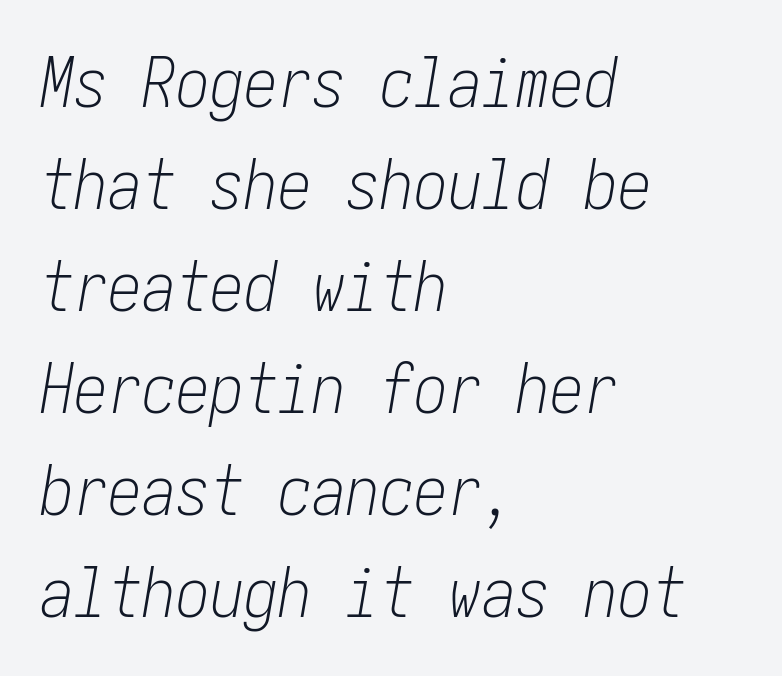
Q: Is the text bold? A: No.
Q: Is the text italic (slanted)? A: Yes, it leans right by about 10 degrees.
Q: Is the text underlined? A: No.
Q: How is the paragraph aligned? A: Left-aligned.
Q: Is the spacing between letters normal or unusually wide? A: Normal.
Q: Is the spacing between lines tight, normal or loose? A: Normal.
Q: Width (condensed, normal, or wide)? A: Condensed.
Q: Stroke contrast? A: Low.
Q: x-height? A: Medium.
